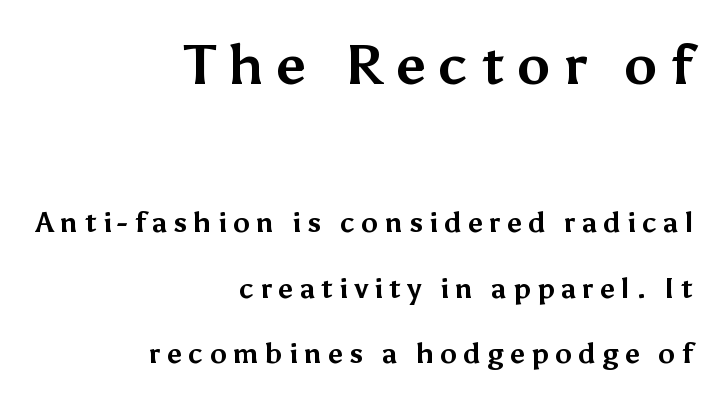
{"serif": "no", "italic": "no", "bold": "yes", "weight": "bold", "width": "normal", "stroke_contrast": "medium", "x_height": "medium", "monospaced": "no", "underline": "no", "align": "right", "line_spacing": "loose", "line_spacing_ratio": 2.33, "letter_spacing": "wide", "letter_spacing_em": 0.22, "larger_block": "first", "size_ratio": 2.0, "glyph_px": 56}
